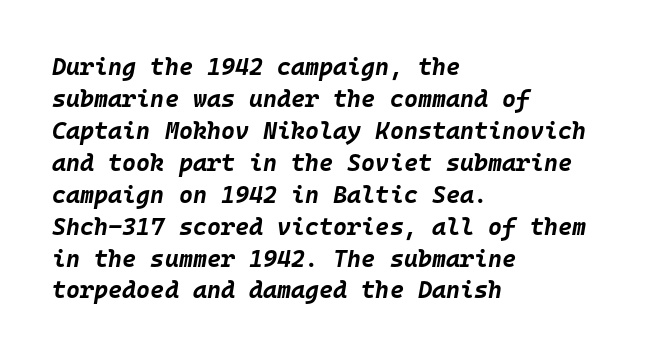
{"italic": "yes", "lean": "right", "slant_degrees": 10, "bold": "yes", "underline": "no", "align": "left", "line_spacing": "normal", "line_spacing_ratio": 1.33, "letter_spacing": "normal", "letter_spacing_em": 0.0, "glyph_px": 24}
